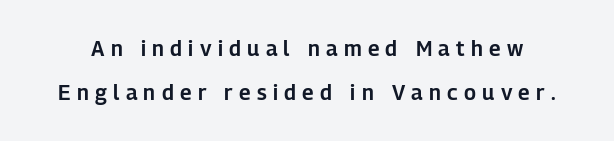
Q: Is the text italic (slanted)? A: No, it is upright.
Q: Is the text underlined? A: No.
Q: Is the spacing between letters normal or unusually wide? A: Unusually wide.
Q: Is the spacing between lines tight, normal or loose? A: Loose.
